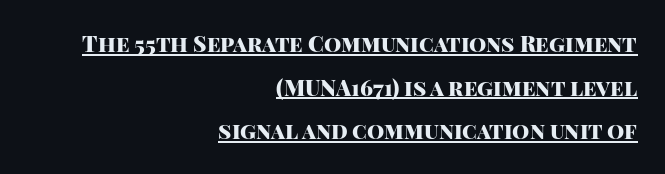
The image shows 22 px bold type, upright; set right-aligned, loose line spacing (1.98x), normal letter spacing, underlined.
